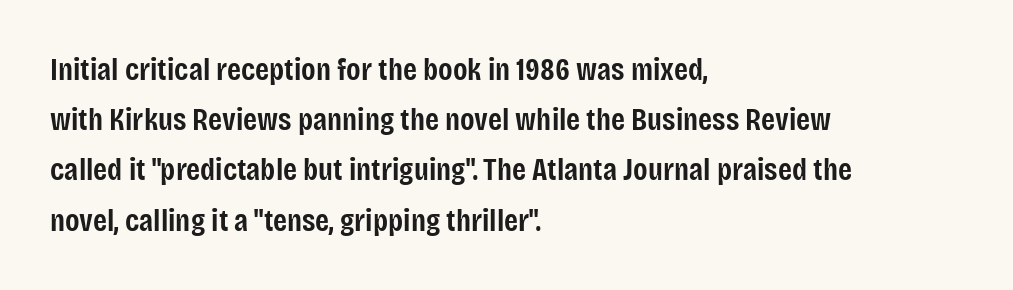
Q: Is the text bold? A: Semi-bold.
Q: Is the text italic (slanted)? A: No, it is upright.
Q: Is the typeface a serif or a sans-serif typeface? A: Sans-serif.
Q: Is the text underlined? A: No.
Q: How is the paragraph aligned? A: Left-aligned.
Q: Is the spacing between letters normal or unusually wide? A: Normal.
Q: Is the spacing between lines tight, normal or loose? A: Normal.
Q: Width (condensed, normal, or wide)? A: Condensed.
Q: Stroke contrast? A: Low.
Q: x-height? A: Large.
Q: Monospaced? A: No.
